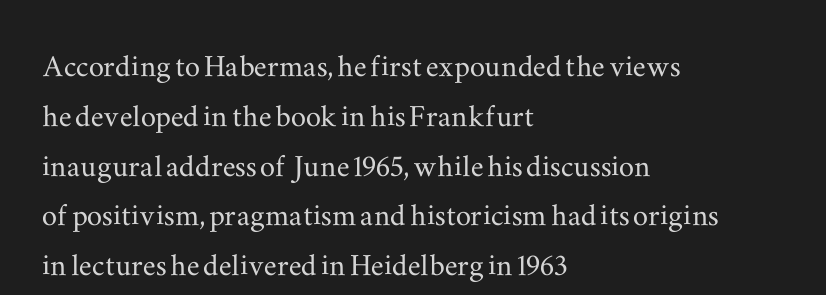
These lines were composed using upright roman letters. Quick note: interline space is typical. Words appear dense and cohesive because spacing is normal. Only glyphs here, with clear space below each row. You can tell from the footed stems that serif type was used. These lines are rendered in a variable-pitch font.
